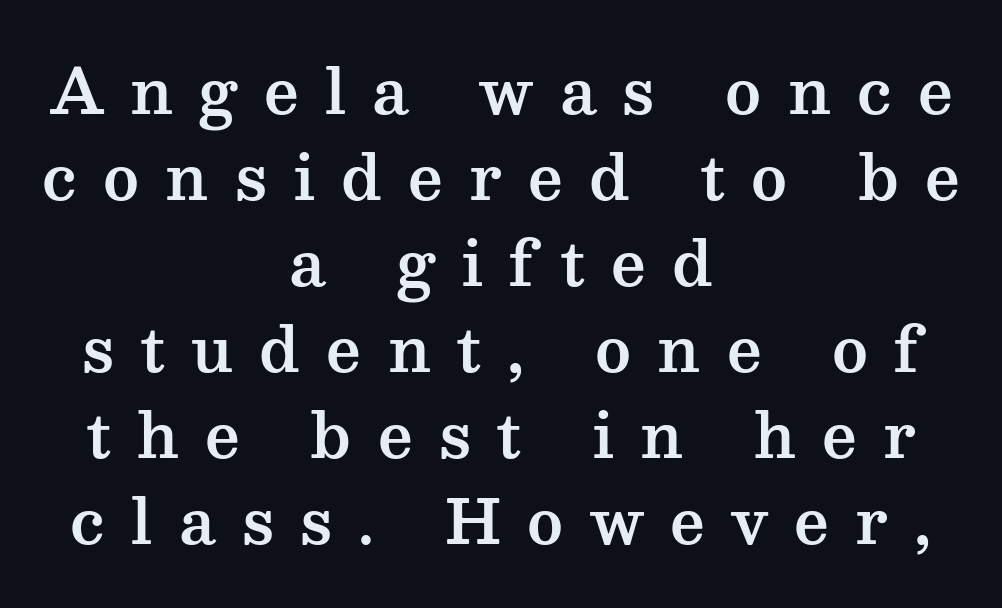
The image shows 61 px wide serif type, upright; set centered, normal line spacing (1.41x), unusually wide letter spacing (+0.43 em), not underlined; medium stroke contrast and a medium x-height.
